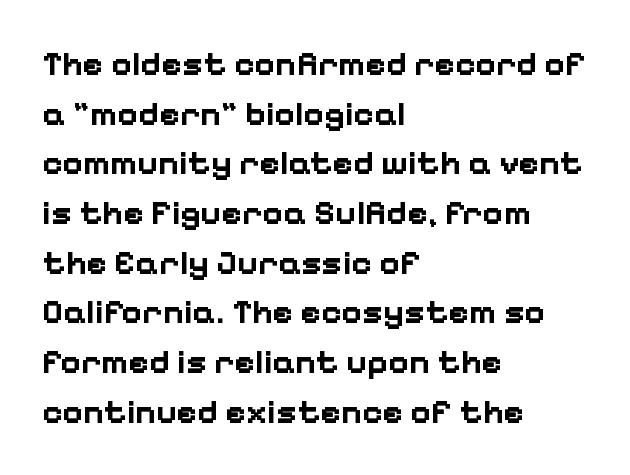
The image shows 35 px bold sans-serif type, upright; set left-aligned, normal line spacing (1.42x), normal letter spacing, not underlined; low stroke contrast and a medium x-height.
